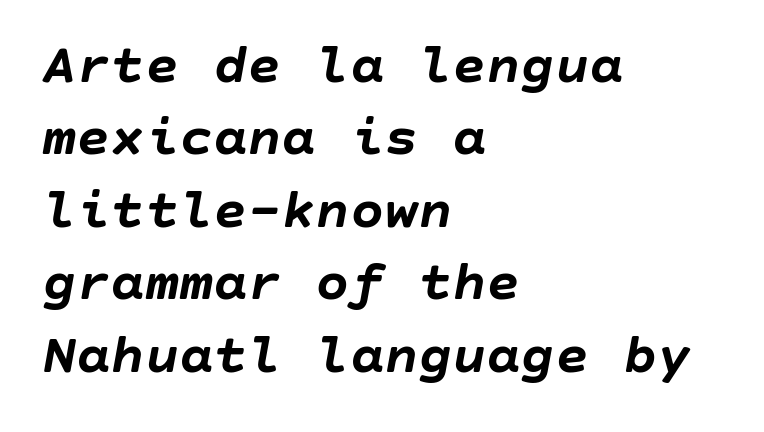
The image shows 57 px semibold type, italic (leaning right); set left-aligned, normal line spacing (1.27x), normal letter spacing, not underlined; low stroke contrast and a large x-height.
